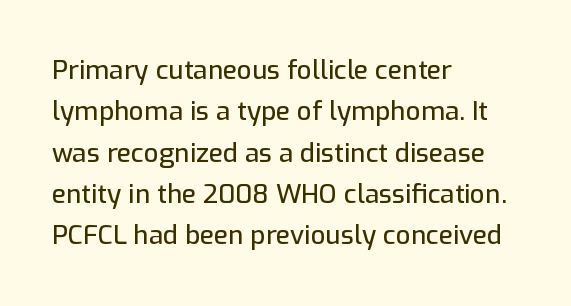
The image shows 26 px text type, upright; set left-aligned, normal line spacing (1.59x), normal letter spacing, not underlined.
